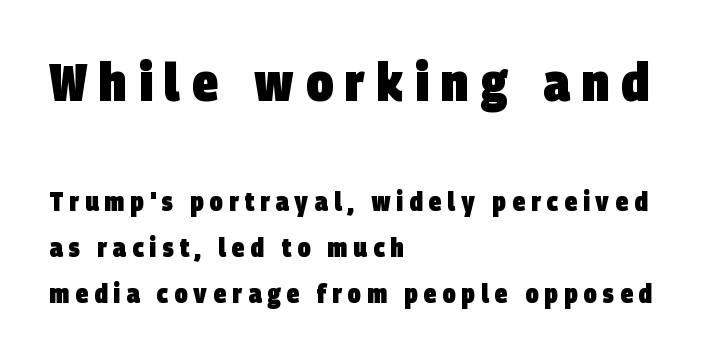
The image shows 53 px heavy, condensed sans-serif type; set left-aligned, line spacing 1.77x, unusually wide letter spacing (+0.23 em), not underlined; the first (top) block is 2.04x larger; low stroke contrast and a large x-height.
